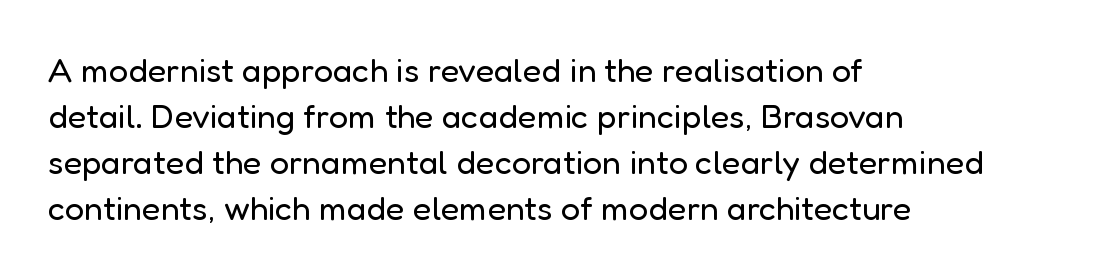
Underline: absent. A roman cut, with each character standing at attention. Compared with typical body copy, the letter spacing here is the same. Notice how descenders clear the ascenders below comfortably — that's standard leading. Each line starts at the same left margin while the right side varies.
